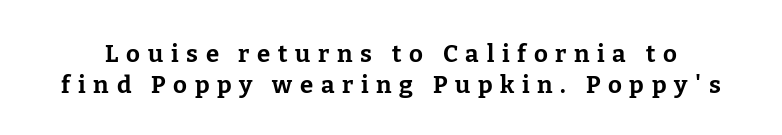
{"italic": "no", "bold": "yes", "underline": "no", "line_spacing": "normal", "line_spacing_ratio": 1.3, "letter_spacing": "wide", "letter_spacing_em": 0.32, "glyph_px": 24}
